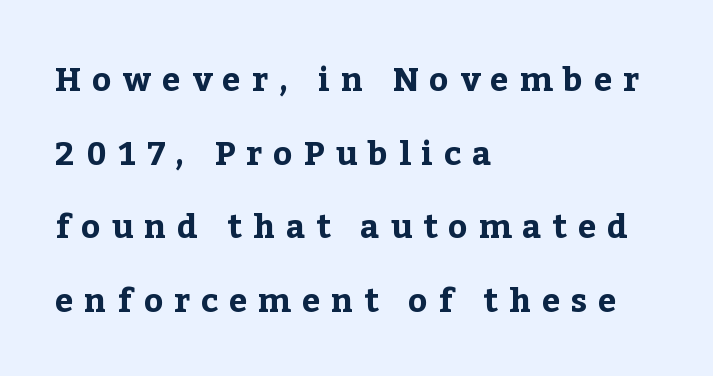
Note the varied advance widths — an 'i' is clearly narrower than an 'm'. What weight is shown? A full bold with thick strokes. The font's upright variant was chosen for this text. Quick note: underline off.
